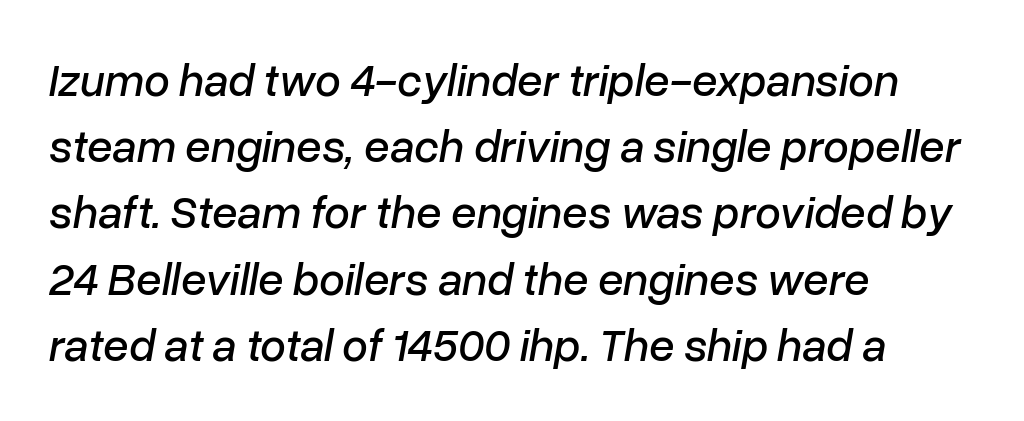
The image shows 46 px text type, italic (leaning right); set left-aligned, normal line spacing (1.44x), normal letter spacing, not underlined; low stroke contrast and a medium x-height.
